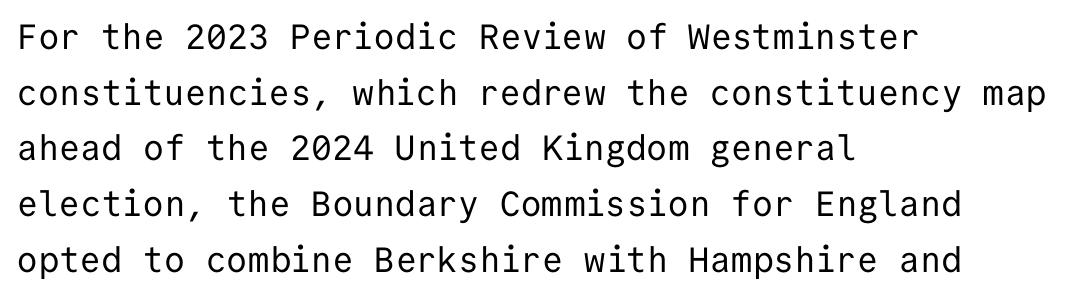
Q: Is the text bold? A: No.
Q: Is the text italic (slanted)? A: No, it is upright.
Q: Is the typeface a serif or a sans-serif typeface? A: Sans-serif.
Q: Is the text underlined? A: No.
Q: How is the paragraph aligned? A: Left-aligned.
Q: Is the spacing between letters normal or unusually wide? A: Normal.
Q: Is the spacing between lines tight, normal or loose? A: Normal.
Q: Width (condensed, normal, or wide)? A: Normal.
Q: Stroke contrast? A: Low.
Q: x-height? A: Medium.
Q: Monospaced? A: Yes.
